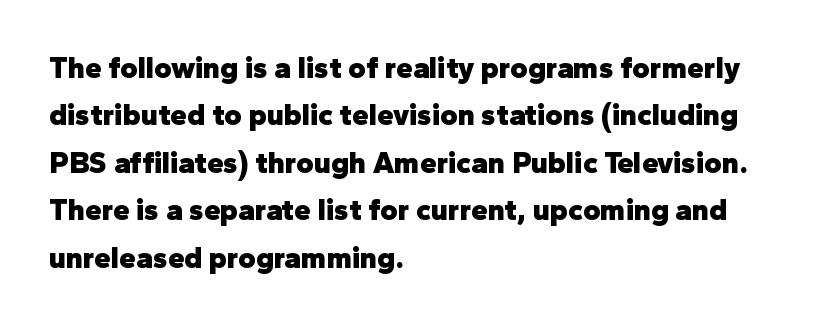
{"serif": "no", "italic": "no", "bold": "yes", "weight": "heavy", "width": "normal", "stroke_contrast": "low", "x_height": "medium", "monospaced": "no", "underline": "no", "align": "left", "line_spacing": "normal", "line_spacing_ratio": 1.58, "letter_spacing": "normal", "letter_spacing_em": 0.0, "glyph_px": 30}
